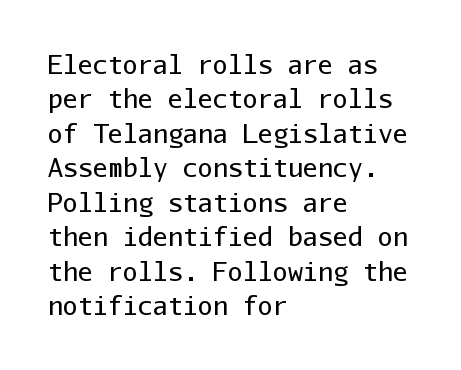
The image shows 25 px text type, upright; set left-aligned, normal line spacing (1.38x), normal letter spacing, not underlined.
